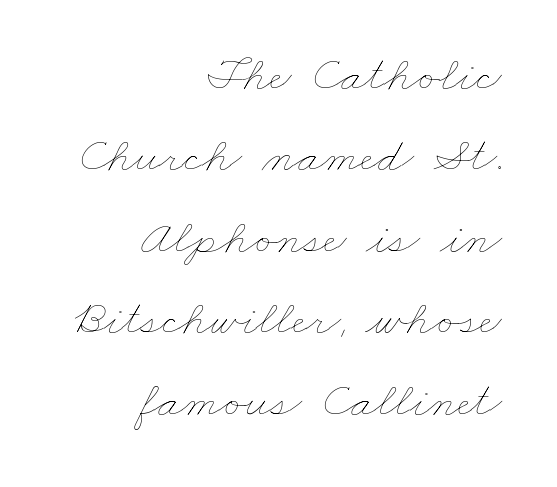
Q: Is the text bold? A: No.
Q: Is the text underlined? A: No.
Q: How is the paragraph aligned? A: Right-aligned.
Q: Is the spacing between letters normal or unusually wide? A: Normal.
Q: Is the spacing between lines tight, normal or loose? A: Normal.
Q: Width (condensed, normal, or wide)? A: Wide.
Q: Stroke contrast? A: Low.
Q: x-height? A: Small.
Q: Monospaced? A: No.
